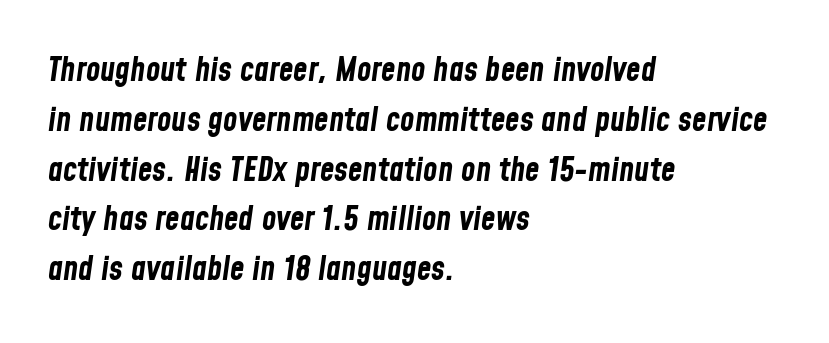
Typeset ragged right — the left edge is the straight one. Observe the lean: these are italic letterforms. The glyphs have the mass of a bold cut. Between one letter and the next there's only the usual sliver of space. The vertical gap from one line to the next is medium.
